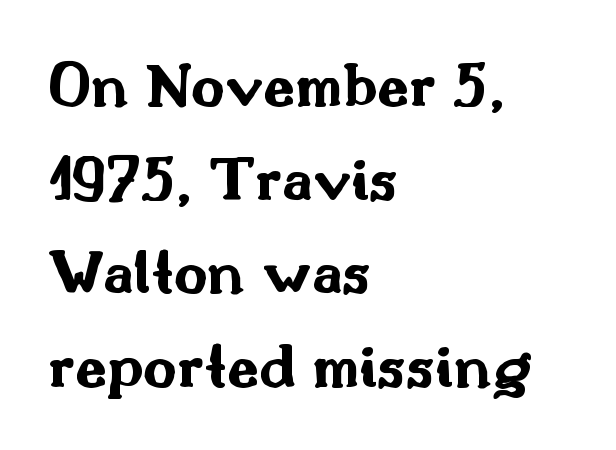
Q: Is the text bold? A: Yes.
Q: Is the text italic (slanted)? A: No, it is upright.
Q: Is the typeface a serif or a sans-serif typeface? A: Sans-serif.
Q: Is the text underlined? A: No.
Q: How is the paragraph aligned? A: Left-aligned.
Q: Is the spacing between letters normal or unusually wide? A: Normal.
Q: Is the spacing between lines tight, normal or loose? A: Normal.
Q: Width (condensed, normal, or wide)? A: Wide.
Q: Stroke contrast? A: Medium.
Q: x-height? A: Small.
Q: Monospaced? A: No.
